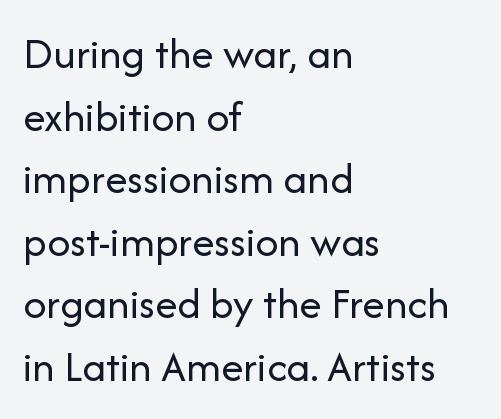
Q: Is the text bold? A: No.
Q: Is the text italic (slanted)? A: No, it is upright.
Q: Is the typeface a serif or a sans-serif typeface? A: Sans-serif.
Q: Is the text underlined? A: No.
Q: How is the paragraph aligned? A: Left-aligned.
Q: Is the spacing between letters normal or unusually wide? A: Normal.
Q: Is the spacing between lines tight, normal or loose? A: Normal.
Q: Width (condensed, normal, or wide)? A: Normal.
Q: Stroke contrast? A: Low.
Q: x-height? A: Medium.
Q: Monospaced? A: No.
